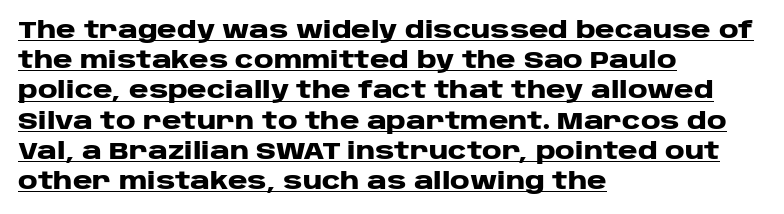
{"italic": "no", "bold": "yes", "underline": "yes", "align": "left", "line_spacing": "normal", "line_spacing_ratio": 1.26, "letter_spacing": "normal", "letter_spacing_em": 0.0, "glyph_px": 24}
